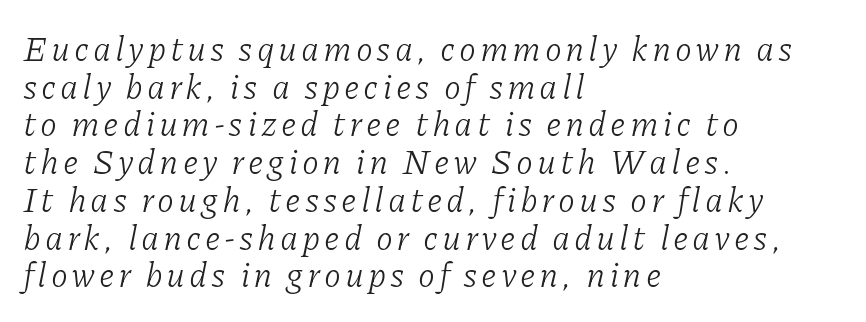
Q: Is the text bold? A: No.
Q: Is the text italic (slanted)? A: Yes, it leans right by about 11 degrees.
Q: Is the typeface a serif or a sans-serif typeface? A: Serif.
Q: Is the text underlined? A: No.
Q: How is the paragraph aligned? A: Left-aligned.
Q: Is the spacing between lines tight, normal or loose? A: Tight.
Q: Width (condensed, normal, or wide)? A: Normal.
Q: Stroke contrast? A: Low.
Q: x-height? A: Medium.
Q: Monospaced? A: No.
